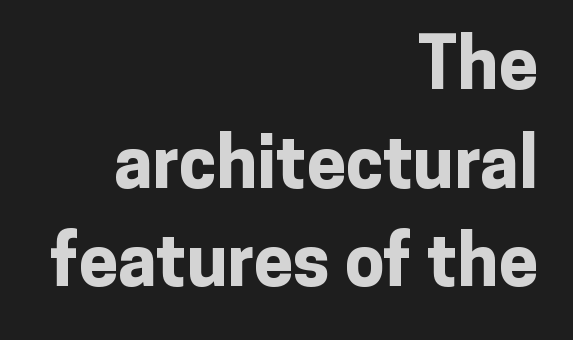
The image shows 71 px bold sans-serif type, upright; set right-aligned, normal line spacing (1.39x), normal letter spacing, not underlined; low stroke contrast and a medium x-height.
